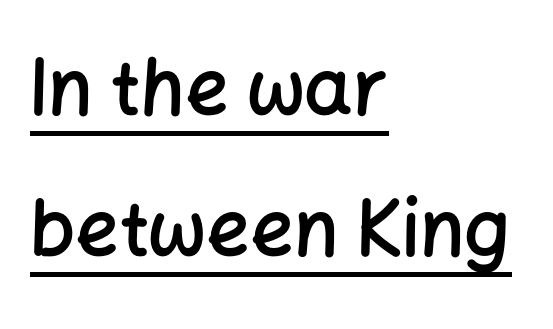
Q: Is the text bold? A: Semi-bold.
Q: Is the text italic (slanted)? A: No, it is upright.
Q: Is the typeface a serif or a sans-serif typeface? A: Sans-serif.
Q: Is the text underlined? A: Yes.
Q: How is the paragraph aligned? A: Left-aligned.
Q: Is the spacing between letters normal or unusually wide? A: Normal.
Q: Width (condensed, normal, or wide)? A: Normal.
Q: Stroke contrast? A: Low.
Q: x-height? A: Medium.
Q: Monospaced? A: No.
